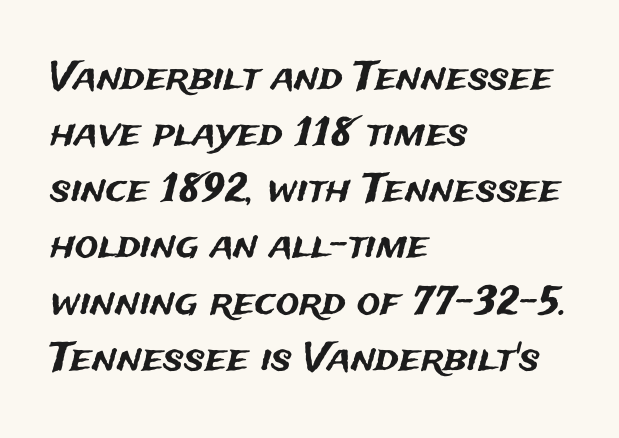
{"serif": "no", "width": "normal", "stroke_contrast": "medium", "x_height": "medium", "monospaced": "no", "underline": "no", "align": "left", "line_spacing": "normal", "line_spacing_ratio": 1.44, "letter_spacing": "normal", "letter_spacing_em": 0.0, "glyph_px": 39}
